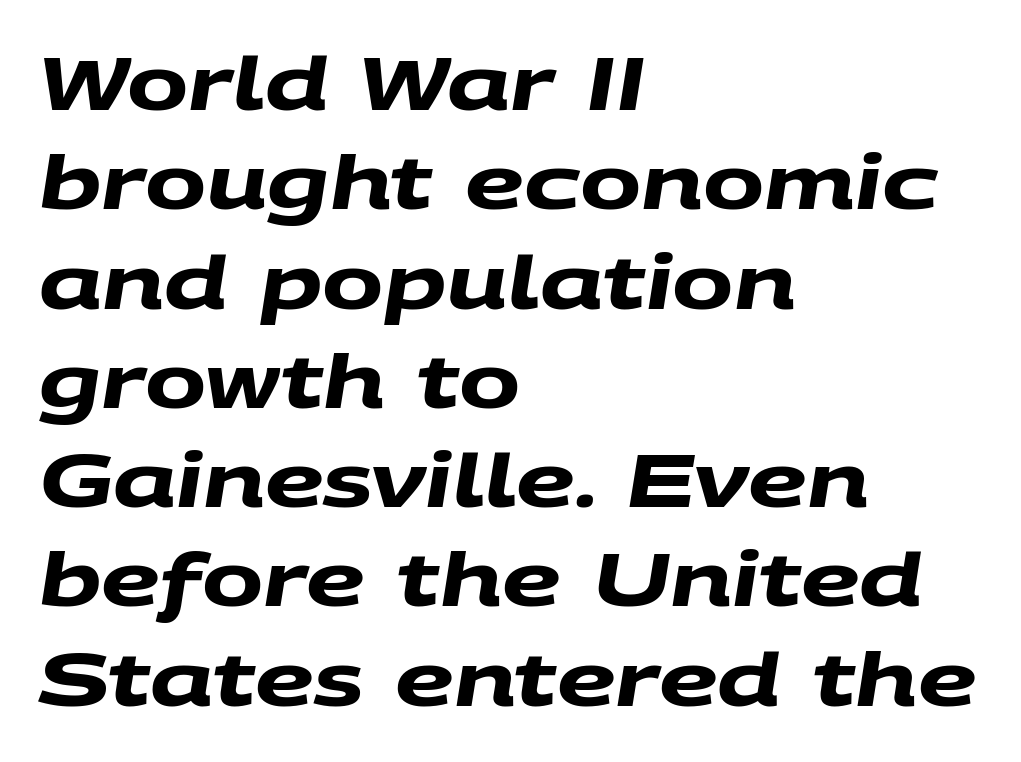
{"serif": "no", "bold": "yes", "weight": "heavy", "width": "wide", "stroke_contrast": "medium", "x_height": "large", "monospaced": "no", "underline": "no", "align": "left", "line_spacing": "normal", "line_spacing_ratio": 1.36, "letter_spacing": "normal", "letter_spacing_em": 0.0, "glyph_px": 73}
